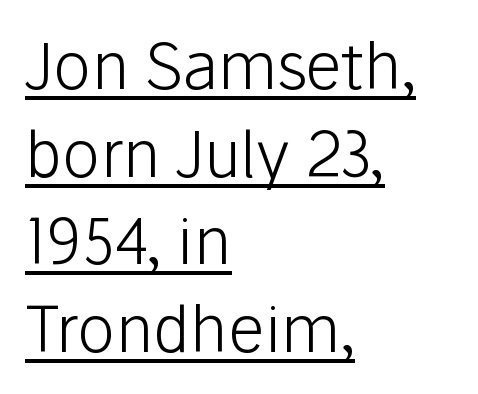
Q: Is the text bold? A: No.
Q: Is the text italic (slanted)? A: No, it is upright.
Q: Is the typeface a serif or a sans-serif typeface? A: Sans-serif.
Q: Is the text underlined? A: Yes.
Q: How is the paragraph aligned? A: Left-aligned.
Q: Is the spacing between letters normal or unusually wide? A: Normal.
Q: Is the spacing between lines tight, normal or loose? A: Normal.
Q: Width (condensed, normal, or wide)? A: Normal.
Q: Stroke contrast? A: Low.
Q: x-height? A: Medium.
Q: Monospaced? A: No.
